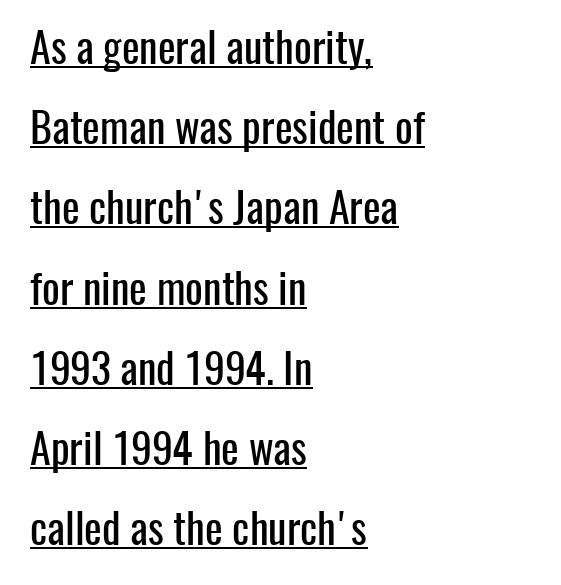
{"serif": "no", "italic": "no", "width": "condensed", "stroke_contrast": "low", "x_height": "medium", "monospaced": "no", "underline": "yes", "align": "left", "line_spacing": "loose", "line_spacing_ratio": 1.91, "letter_spacing": "normal", "letter_spacing_em": 0.0, "glyph_px": 42}
